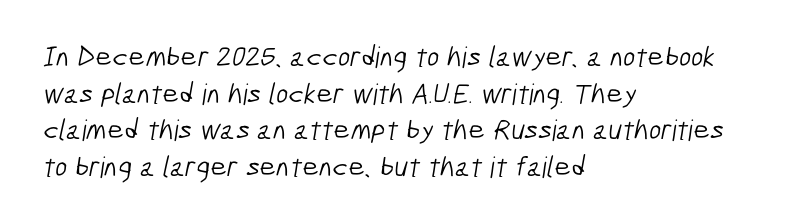
Interline gaps are of average width in this sample. Each stroke keeps to a modest, everyday thickness or less. Caption: multi-line text, flush left, ragged right. The passage shown is typed in a proportional face where columns would drift. Tracking here is standard; glyphs follow each other at the usual distance.
